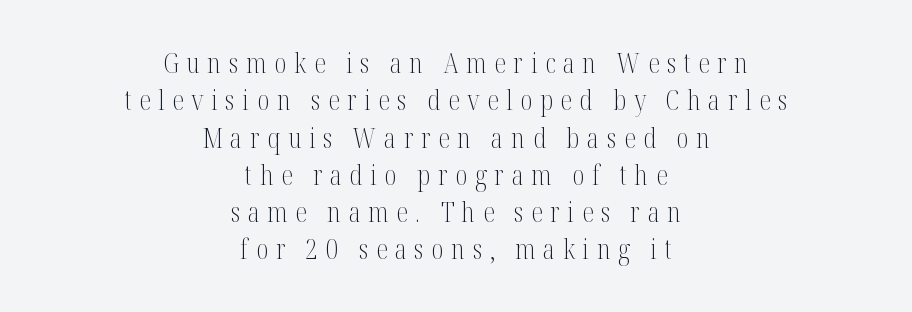
If you folded the block vertically in half, each line would mirror itself in length. Underline: absent. The designer left line spacing at the default. Each stroke keeps to a modest, everyday thickness or less. The face used here is rendered with a markedly widened letterfit. Italic? Not at all — the glyphs are vertical.
